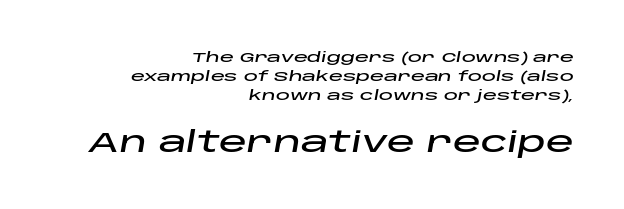
The image shows 28 px wide type, italic (leaning right); set right-aligned, normal line spacing (1.34x), normal letter spacing, not underlined; the second (bottom) block is 2.0x larger; low stroke contrast and a large x-height.
